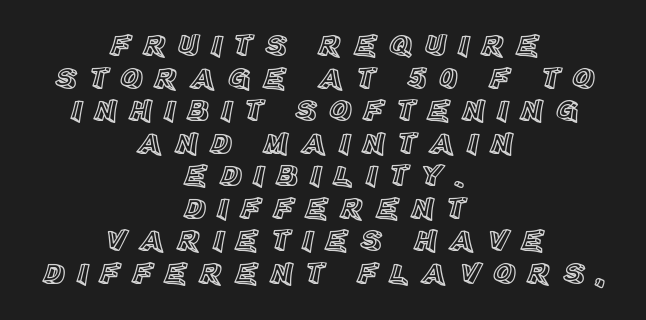
The block of text is dense from top to bottom, with scant space between rows. Check the space under the baseline: it is left empty. This sample has the flowing, uneven cadence of proportional lettering. Caption: expanded tracking, letters set apart. This sample is center-justified, so both line endings float freely.
